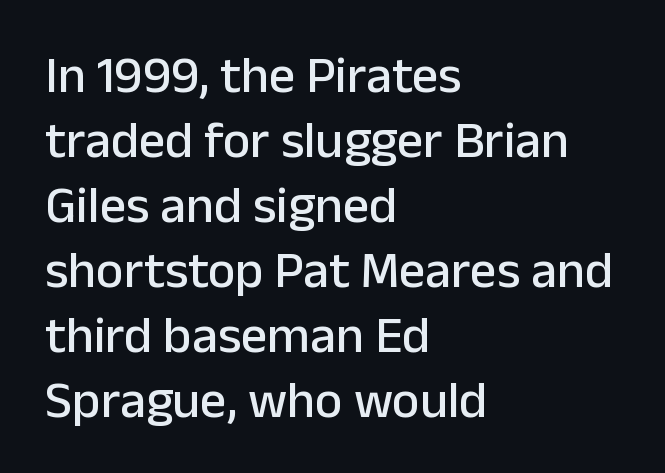
The image shows 52 px sans-serif type, upright; set left-aligned, normal line spacing (1.25x), normal letter spacing, not underlined; low stroke contrast and a medium x-height.
